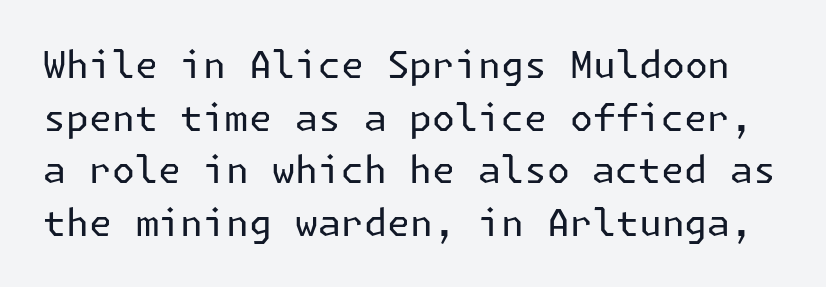
Q: Is the text bold? A: No.
Q: Is the text italic (slanted)? A: No, it is upright.
Q: Is the typeface a serif or a sans-serif typeface? A: Sans-serif.
Q: Is the text underlined? A: No.
Q: Is the spacing between letters normal or unusually wide? A: Normal.
Q: Is the spacing between lines tight, normal or loose? A: Normal.
Q: Width (condensed, normal, or wide)? A: Normal.
Q: Stroke contrast? A: Low.
Q: x-height? A: Medium.
